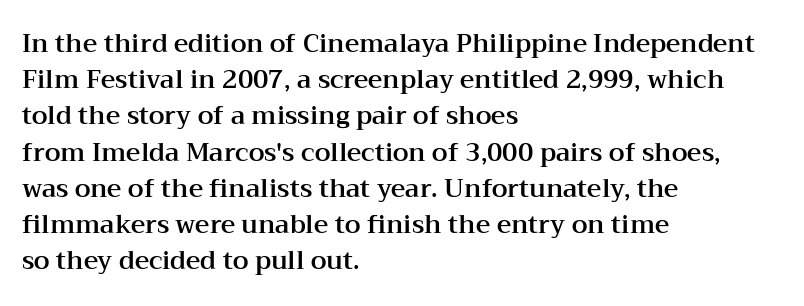
The image shows 25 px text type, upright; set left-aligned, normal line spacing (1.45x), normal letter spacing, not underlined.
